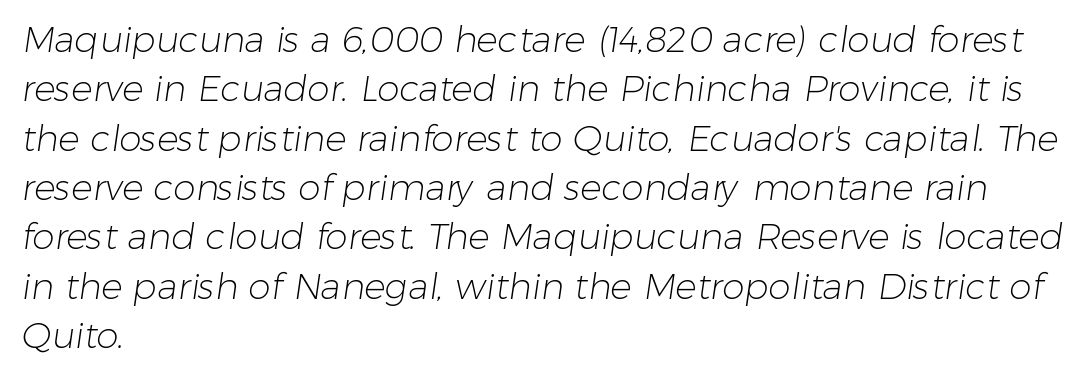
{"serif": "no", "bold": "no", "weight": "light", "width": "normal", "stroke_contrast": "low", "x_height": "medium", "monospaced": "no", "underline": "no", "align": "left", "line_spacing": "normal", "line_spacing_ratio": 1.37, "letter_spacing": "normal", "letter_spacing_em": 0.0, "glyph_px": 36}
